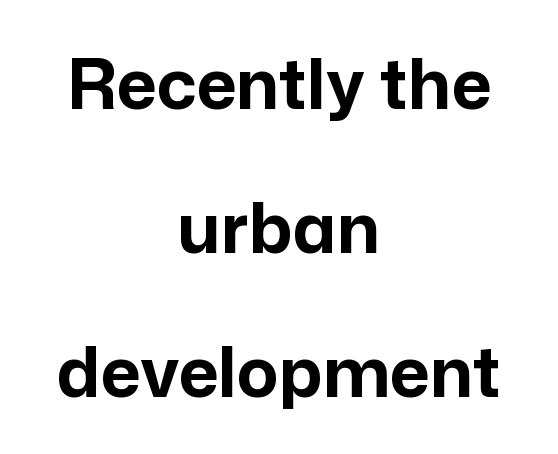
{"serif": "no", "italic": "no", "bold": "yes", "weight": "bold", "width": "normal", "stroke_contrast": "low", "x_height": "medium", "monospaced": "no", "underline": "no", "align": "center", "line_spacing": "loose", "line_spacing_ratio": 2.09, "letter_spacing": "normal", "letter_spacing_em": 0.0, "glyph_px": 69}
